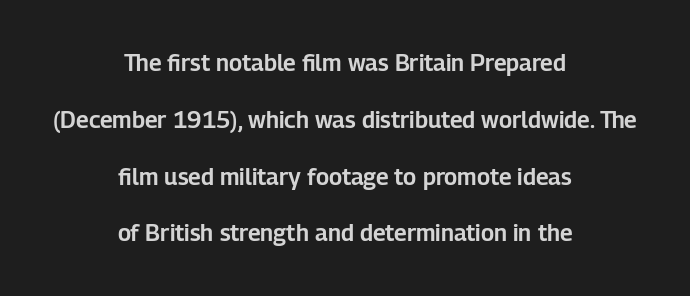
The image shows 23 px text type, upright; set centered, loose line spacing (2.47x), normal letter spacing, not underlined.
